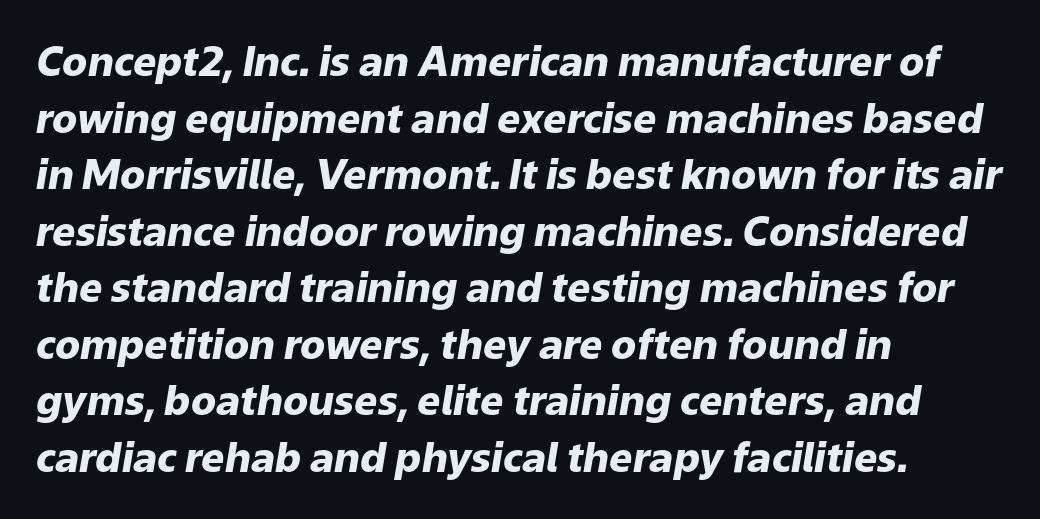
Q: Is the text bold? A: Yes.
Q: Is the text italic (slanted)? A: Yes, it leans right by about 9 degrees.
Q: Is the text underlined? A: No.
Q: How is the paragraph aligned? A: Left-aligned.
Q: Is the spacing between letters normal or unusually wide? A: Normal.
Q: Is the spacing between lines tight, normal or loose? A: Normal.
Q: Width (condensed, normal, or wide)? A: Normal.
Q: Stroke contrast? A: Low.
Q: x-height? A: Medium.
Q: Monospaced? A: No.
